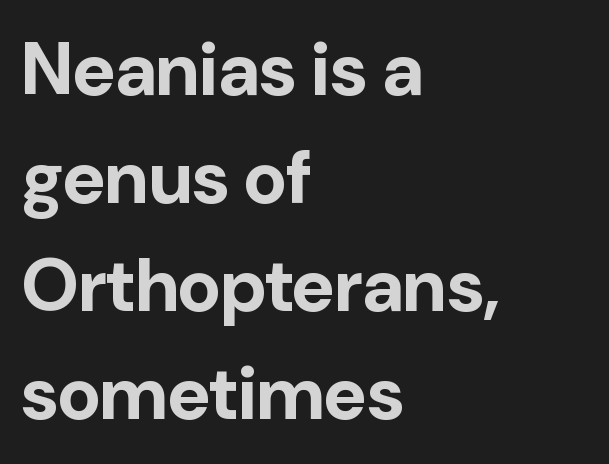
{"serif": "no", "italic": "no", "bold": "yes", "weight": "bold", "width": "normal", "stroke_contrast": "low", "x_height": "medium", "monospaced": "no", "underline": "no", "align": "left", "line_spacing": "normal", "line_spacing_ratio": 1.46, "letter_spacing": "normal", "letter_spacing_em": 0.0, "glyph_px": 74}
